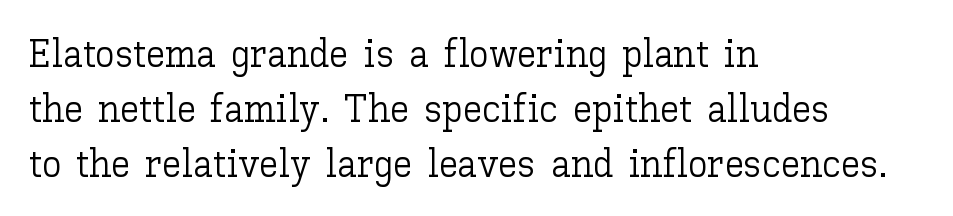
Here the designer chose a conventional face with non-uniform glyph widths. The block of text has a typical density, with ordinary space between rows. Heft: none added — not bold. Has an underline been added? It has not. All the whitespace from short lines collects on the right. A roman cut, with each character standing at attention.
